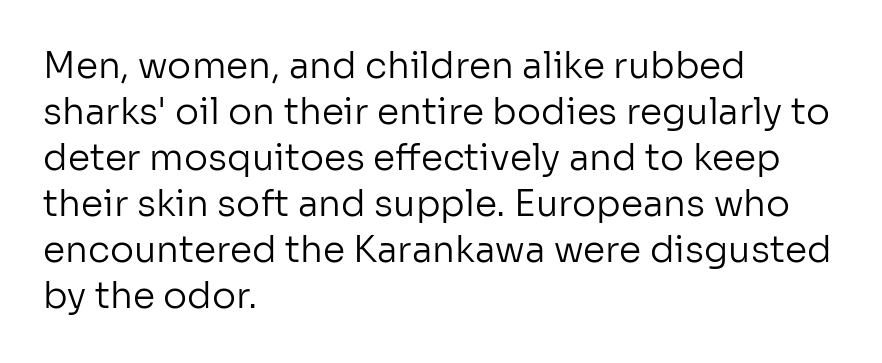
The image shows 36 px regular-weight sans-serif type, upright; set left-aligned, normal line spacing (1.28x), normal letter spacing, not underlined; low stroke contrast and a medium x-height.
